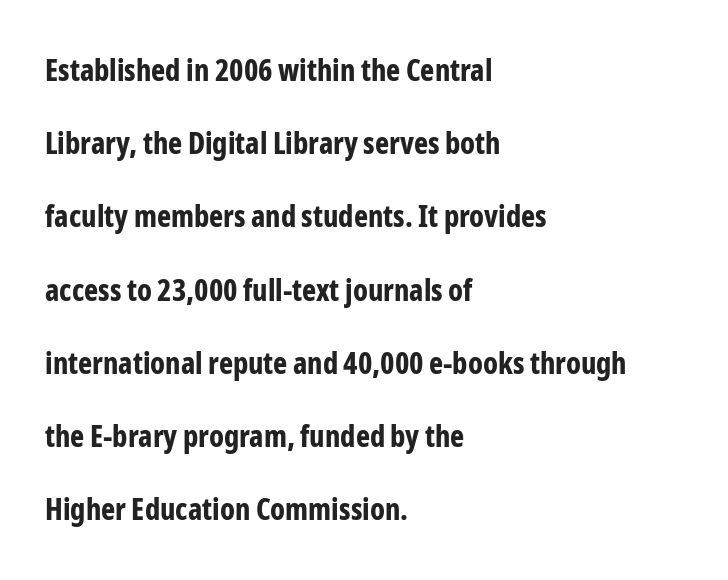
The lines in this sample share a left origin and differ only in where they stop. The font is running at its bold setting. Nobody touched the tracking dial on this one. The passage shown is typeset with a sans-serif family. This sample trades compactness for vertical openness between lines. Has an underline been added? It has not.
